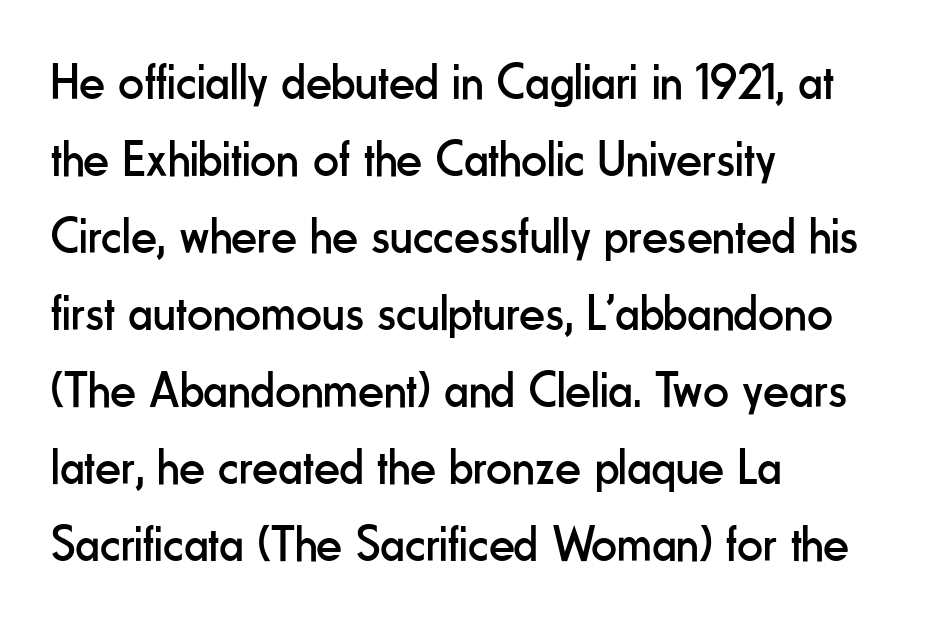
Q: Is the text bold? A: No.
Q: Is the text italic (slanted)? A: No, it is upright.
Q: Is the typeface a serif or a sans-serif typeface? A: Sans-serif.
Q: Is the text underlined? A: No.
Q: How is the paragraph aligned? A: Left-aligned.
Q: Is the spacing between letters normal or unusually wide? A: Normal.
Q: Is the spacing between lines tight, normal or loose? A: Normal.
Q: Width (condensed, normal, or wide)? A: Condensed.
Q: Stroke contrast? A: Low.
Q: x-height? A: Small.
Q: Monospaced? A: No.
